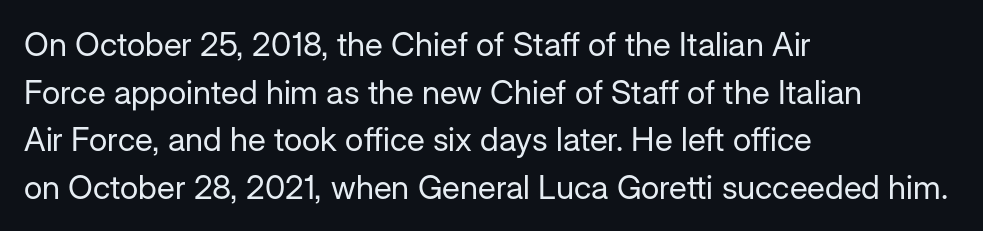
Q: Is the text bold? A: No.
Q: Is the text italic (slanted)? A: No, it is upright.
Q: Is the typeface a serif or a sans-serif typeface? A: Sans-serif.
Q: Is the text underlined? A: No.
Q: How is the paragraph aligned? A: Left-aligned.
Q: Is the spacing between letters normal or unusually wide? A: Normal.
Q: Is the spacing between lines tight, normal or loose? A: Normal.
Q: Width (condensed, normal, or wide)? A: Normal.
Q: Stroke contrast? A: Low.
Q: x-height? A: Medium.
Q: Monospaced? A: No.
